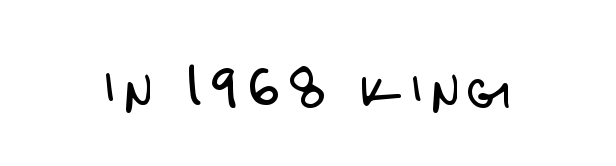
{"serif": "no", "italic": "no", "bold": "no", "weight": "light", "width": "condensed", "stroke_contrast": "low", "x_height": "large", "monospaced": "no", "underline": "no", "glyph_px": 60}
